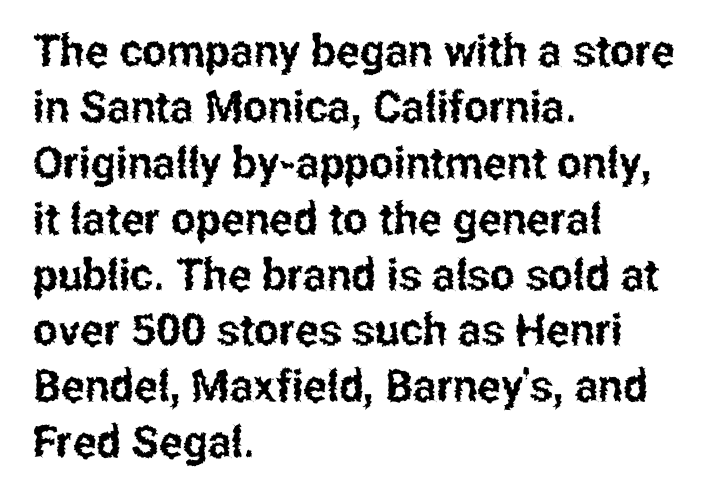
The image shows 44 px condensed sans-serif type, upright; set left-aligned, normal line spacing (1.27x), normal letter spacing, not underlined; low stroke contrast and a medium x-height.
